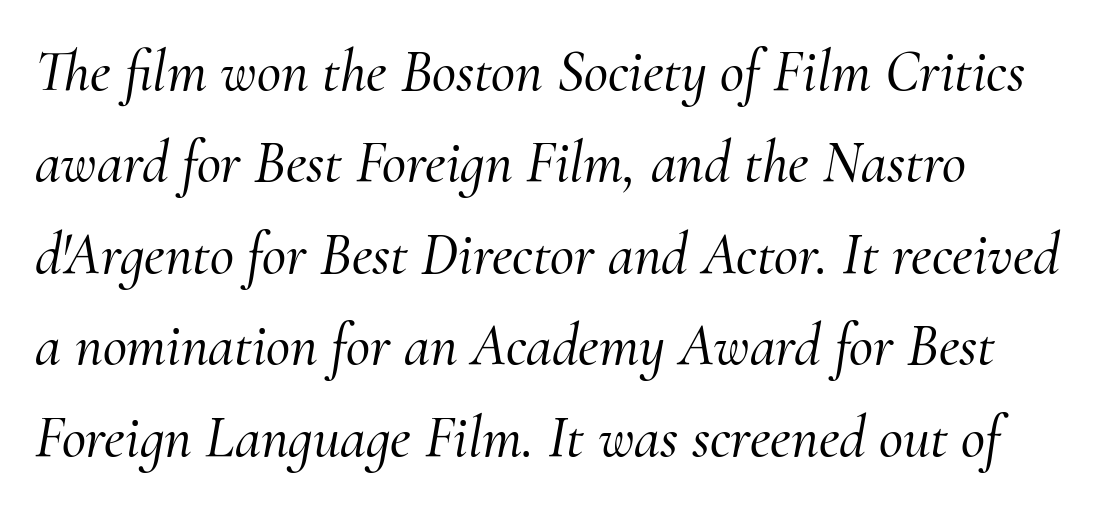
The image shows 59 px serif type, italic (leaning right); set normal line spacing (1.55x), normal letter spacing, not underlined; medium stroke contrast and a small x-height.
